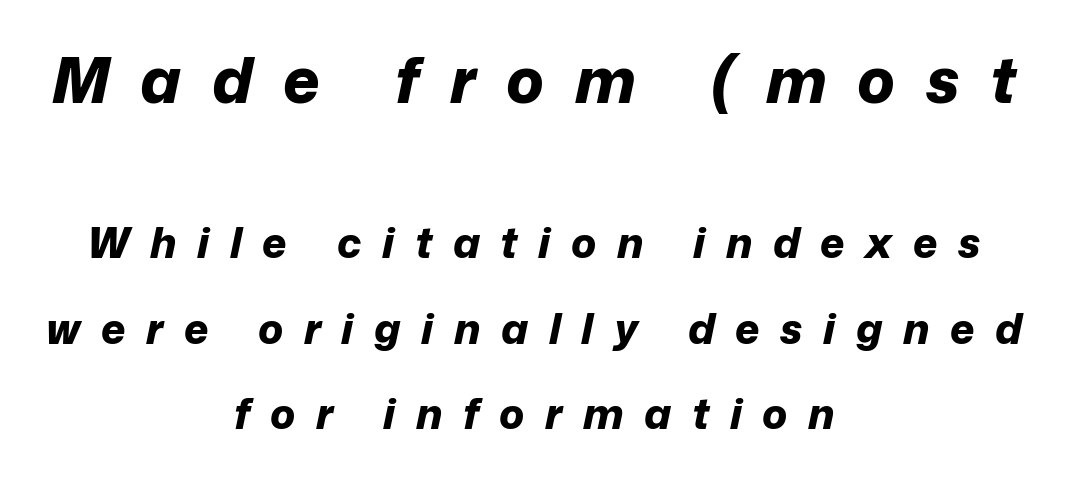
{"italic": "yes", "lean": "right", "slant_degrees": 12, "bold": "yes", "weight": "bold", "width": "normal", "stroke_contrast": "low", "x_height": "medium", "monospaced": "no", "underline": "no", "align": "center", "line_spacing": "loose", "line_spacing_ratio": 2.03, "letter_spacing": "wide", "letter_spacing_em": 0.49, "larger_block": "first", "size_ratio": 1.5, "glyph_px": 63}
